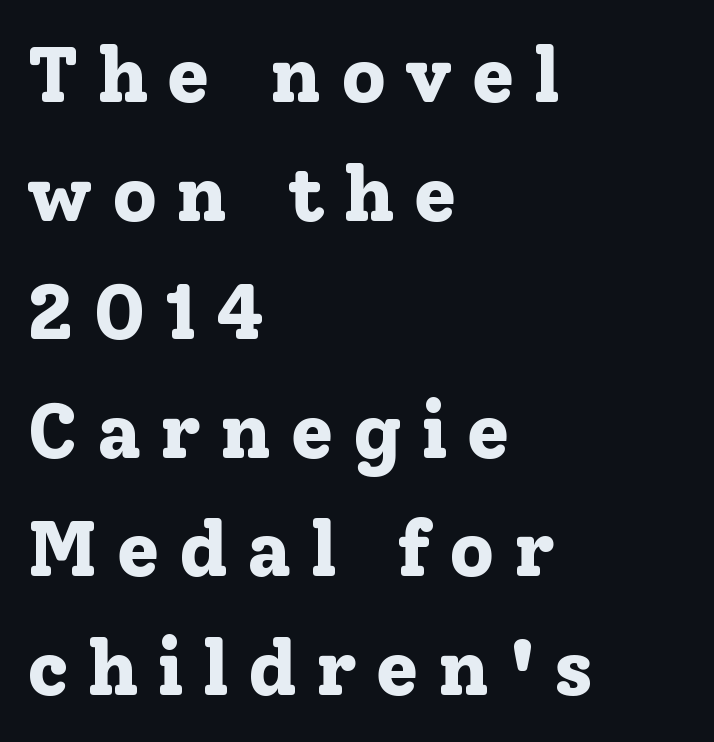
{"serif": "yes", "italic": "no", "bold": "yes", "weight": "bold", "width": "normal", "stroke_contrast": "low", "x_height": "medium", "monospaced": "no", "underline": "no", "align": "left", "line_spacing": "normal", "line_spacing_ratio": 1.52, "letter_spacing": "wide", "letter_spacing_em": 0.24, "glyph_px": 78}
